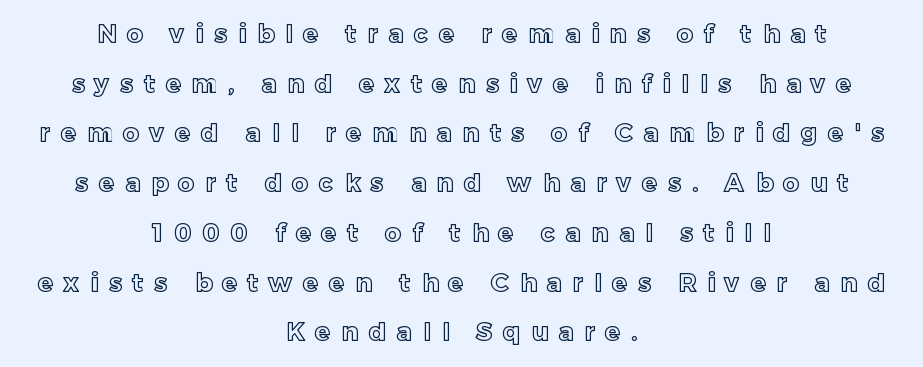
The image shows 25 px text type, upright; set centered, loose line spacing (1.99x), unusually wide letter spacing (+0.43 em), not underlined.
